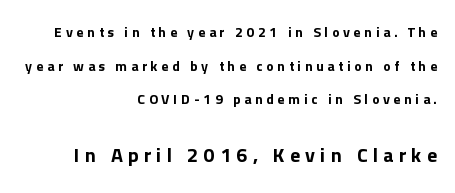
Leading is clearly above the norm, producing a sparse column. Size hierarchy here favors the trailing block over the leading one. The lines are quadded right. The tracking jumps out immediately: characters are airy and widely separated. Each row of text sits above clean, open space. Ordinary non-slanted type is in use.
